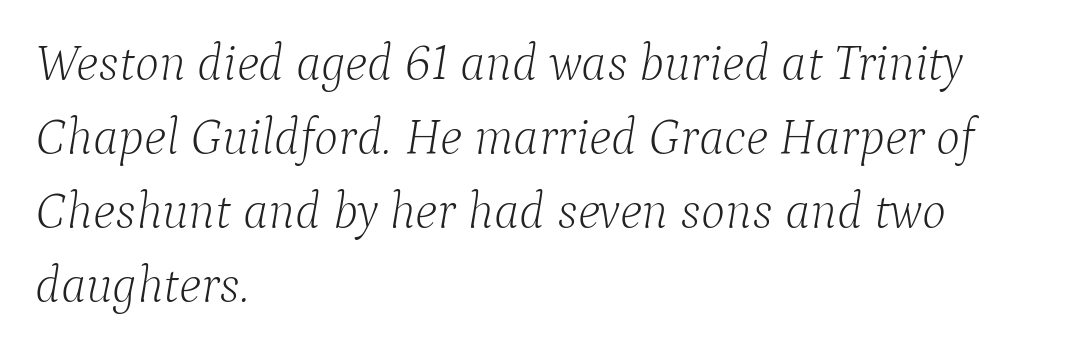
{"serif": "yes", "italic": "yes", "lean": "right", "slant_degrees": 9, "bold": "no", "weight": "light", "width": "normal", "stroke_contrast": "low", "x_height": "medium", "monospaced": "no", "underline": "no", "align": "left", "line_spacing": "normal", "line_spacing_ratio": 1.45, "letter_spacing": "normal", "letter_spacing_em": 0.0, "glyph_px": 51}
